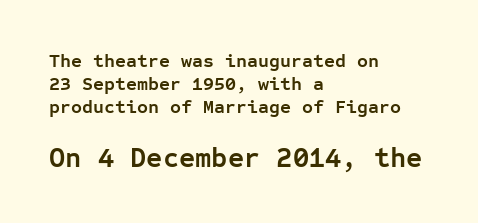
Q: Is the text bold? A: Yes.
Q: Is the text italic (slanted)? A: No, it is upright.
Q: Is the typeface a serif or a sans-serif typeface? A: Sans-serif.
Q: Is the text underlined? A: No.
Q: How is the paragraph aligned? A: Left-aligned.
Q: Is the spacing between letters normal or unusually wide? A: Normal.
Q: Which block of text is set in a larger size, the first (top) or the second (bottom)? A: The second (bottom) one.
Q: Width (condensed, normal, or wide)? A: Normal.
Q: Stroke contrast? A: Low.
Q: x-height? A: Medium.
Q: Monospaced? A: Yes.
